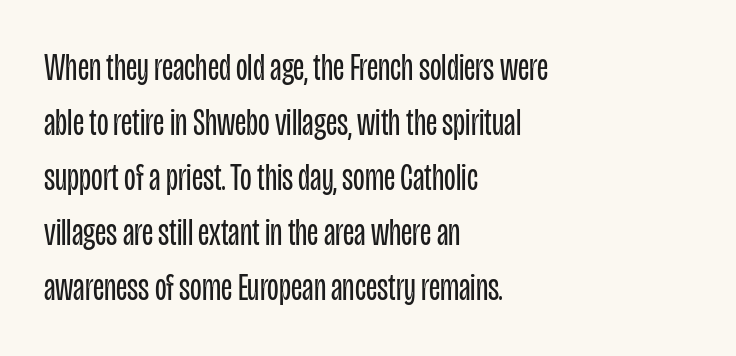
Q: Is the text bold? A: No.
Q: Is the text italic (slanted)? A: No, it is upright.
Q: Is the typeface a serif or a sans-serif typeface? A: Sans-serif.
Q: Is the text underlined? A: No.
Q: How is the paragraph aligned? A: Left-aligned.
Q: Is the spacing between letters normal or unusually wide? A: Normal.
Q: Is the spacing between lines tight, normal or loose? A: Normal.
Q: Width (condensed, normal, or wide)? A: Condensed.
Q: Stroke contrast? A: Low.
Q: x-height? A: Large.
Q: Monospaced? A: No.
